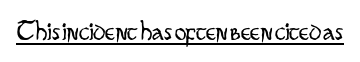
{"serif": "no", "italic": "no", "bold": "no", "weight": "light", "width": "condensed", "stroke_contrast": "low", "x_height": "small", "monospaced": "no", "underline": "yes", "letter_spacing": "normal", "letter_spacing_em": 0.0, "glyph_px": 29}
